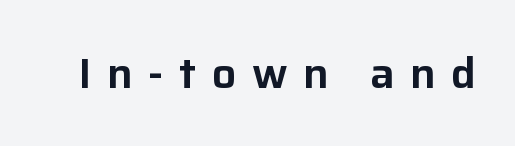
Q: Is the text italic (slanted)? A: No, it is upright.
Q: Is the typeface a serif or a sans-serif typeface? A: Sans-serif.
Q: Is the text underlined? A: No.
Q: Is the spacing between letters normal or unusually wide? A: Unusually wide.
Q: Width (condensed, normal, or wide)? A: Normal.
Q: Stroke contrast? A: Low.
Q: x-height? A: Medium.
Q: Monospaced? A: No.
